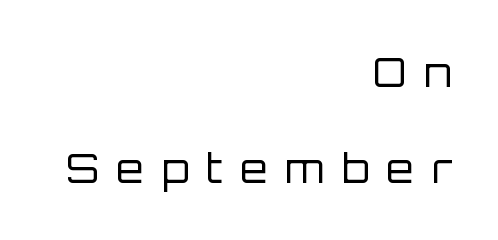
Q: Is the text bold? A: No.
Q: Is the text italic (slanted)? A: No, it is upright.
Q: Is the typeface a serif or a sans-serif typeface? A: Sans-serif.
Q: Is the text underlined? A: No.
Q: How is the paragraph aligned? A: Right-aligned.
Q: Is the spacing between letters normal or unusually wide? A: Unusually wide.
Q: Is the spacing between lines tight, normal or loose? A: Loose.
Q: Width (condensed, normal, or wide)? A: Normal.
Q: Stroke contrast? A: Low.
Q: x-height? A: Large.
Q: Monospaced? A: No.
